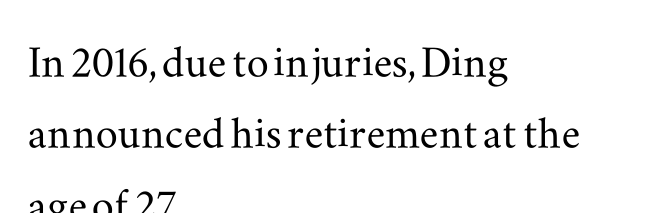
The letters stand upright; this is a roman face. The gap between lines stays unmarked. Successive baselines arrive at the customary interval. Short and long lines alike share a common starting point at left. Looks like regular typesetting: each glyph gets only the width it needs.
